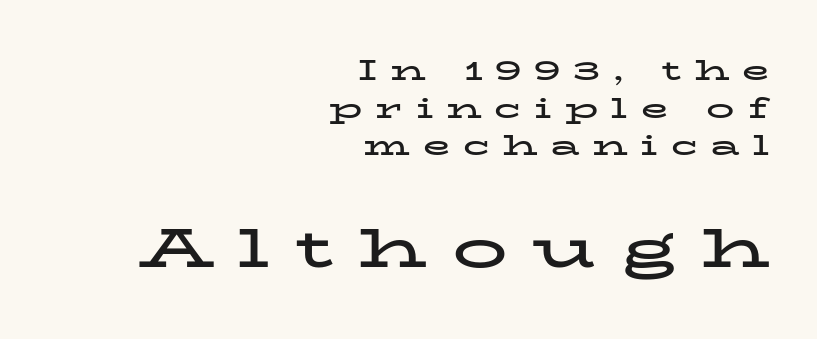
{"serif": "yes", "italic": "no", "bold": "yes", "weight": "bold", "width": "wide", "stroke_contrast": "low", "x_height": "medium", "monospaced": "no", "underline": "no", "align": "right", "line_spacing": "normal", "line_spacing_ratio": 1.34, "letter_spacing": "wide", "letter_spacing_em": 0.46, "larger_block": "second", "size_ratio": 1.96, "glyph_px": 55}
